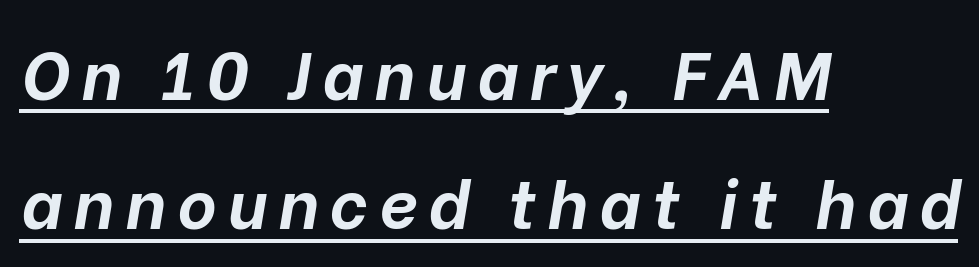
Q: Is the text bold? A: Yes.
Q: Is the text italic (slanted)? A: Yes, it leans right by about 10 degrees.
Q: Is the text underlined? A: Yes.
Q: How is the paragraph aligned? A: Left-aligned.
Q: Is the spacing between lines tight, normal or loose? A: Loose.
Q: Width (condensed, normal, or wide)? A: Normal.
Q: Stroke contrast? A: Low.
Q: x-height? A: Medium.
Q: Monospaced? A: No.
